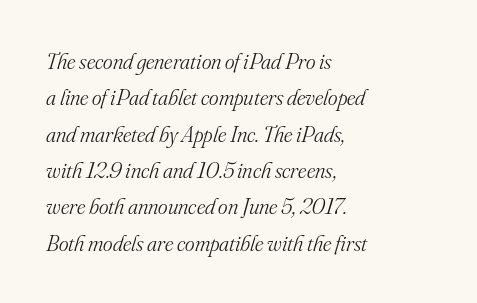
{"italic": "yes", "lean": "right", "slant_degrees": 16, "bold": "no", "underline": "no", "align": "left", "line_spacing": "normal", "line_spacing_ratio": 1.58, "letter_spacing": "normal", "letter_spacing_em": 0.0, "glyph_px": 23}
